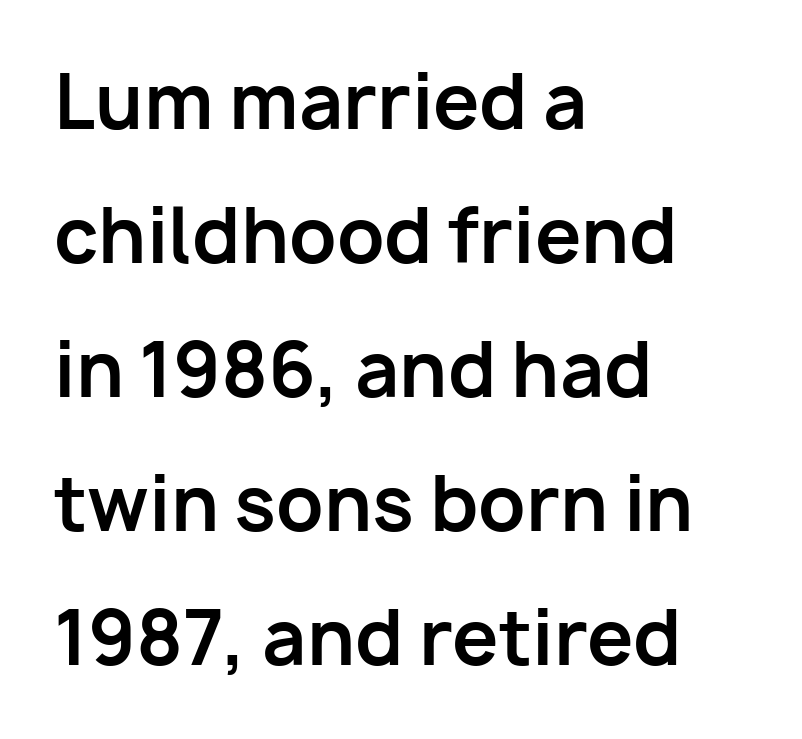
{"serif": "no", "italic": "no", "bold": "yes", "weight": "bold", "width": "normal", "stroke_contrast": "low", "x_height": "medium", "monospaced": "no", "underline": "no", "align": "left", "line_spacing_ratio": 1.81, "letter_spacing": "normal", "letter_spacing_em": 0.0, "glyph_px": 74}
